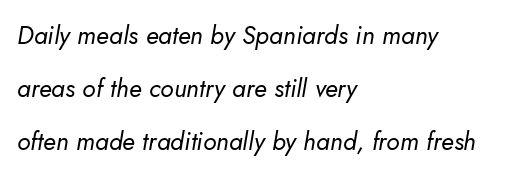
The cut favours lightness, reaching ordinary text weight at its darkest. Beneath every word, the page is bare. The whole block is typeset with a tilt. Horizontal bands of white between lines are thick stripes.
